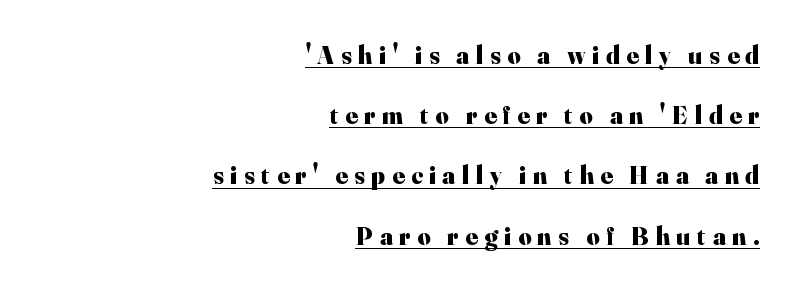
Q: Is the text bold? A: Yes.
Q: Is the text italic (slanted)? A: No, it is upright.
Q: Is the text underlined? A: Yes.
Q: How is the paragraph aligned? A: Right-aligned.
Q: Is the spacing between letters normal or unusually wide? A: Unusually wide.
Q: Is the spacing between lines tight, normal or loose? A: Loose.
